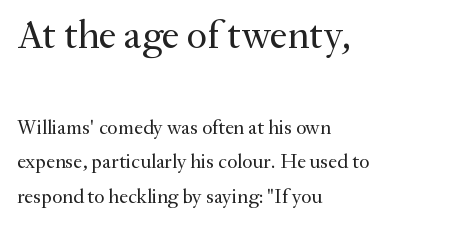
Weight: not bold — regular or lighter. Rendered with straight, roman letterforms. Clear beneath every line of the passage. Reading top to bottom, the characters get smaller at the block break.
